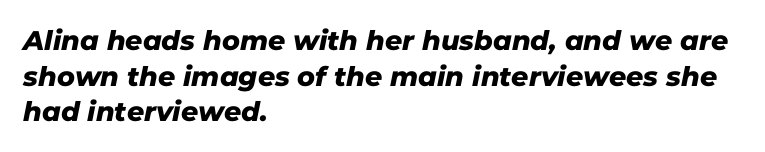
Short note: letters normally spaced. If you drew a ruler down the left edge, every line would touch it. The area under the type is left untouched. Reading down the column, the eye jumps a familiar distance to each next line.
